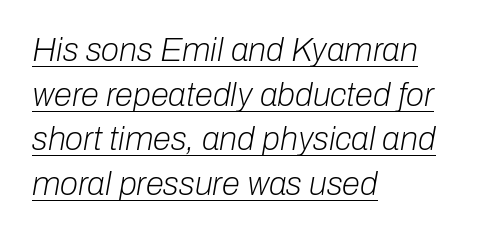
Q: Is the text bold? A: No.
Q: Is the text italic (slanted)? A: Yes, it leans right by about 10 degrees.
Q: Is the text underlined? A: Yes.
Q: How is the paragraph aligned? A: Left-aligned.
Q: Is the spacing between letters normal or unusually wide? A: Normal.
Q: Is the spacing between lines tight, normal or loose? A: Normal.
Q: Width (condensed, normal, or wide)? A: Normal.
Q: Stroke contrast? A: Low.
Q: x-height? A: Medium.
Q: Monospaced? A: No.
